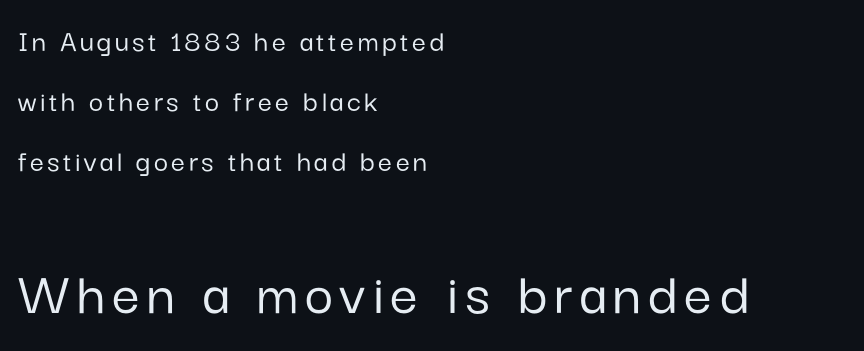
The composition opens small and finishes big. Notice how the stems are strictly vertical — no italics here. This rendering employs a face without finishing strokes, i.e., a sans-serif. The text block is weighted toward the left margin, trailing off unevenly rightward. A typesetter would call this proportional, since set widths differ per character. The block of text is sparse from top to bottom, with ample space between rows.
